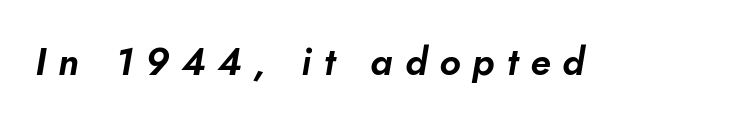
{"italic": "yes", "lean": "right", "slant_degrees": 10, "width": "normal", "stroke_contrast": "low", "x_height": "small", "monospaced": "no", "underline": "no", "letter_spacing": "wide", "letter_spacing_em": 0.32, "glyph_px": 38}
